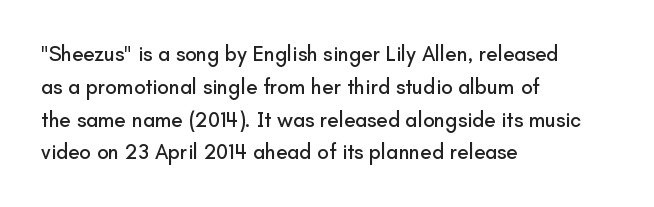
The image shows 21 px text type, upright; set left-aligned, normal line spacing (1.56x), normal letter spacing, not underlined.
